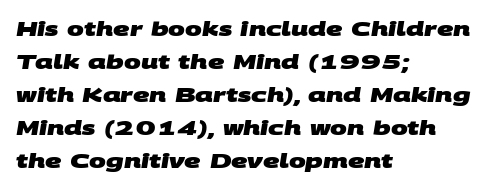
The image shows 20 px bold type; set left-aligned, normal line spacing (1.65x), normal letter spacing, not underlined.
